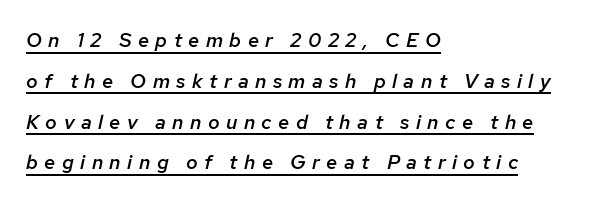
The image shows 20 px text type, italic (leaning right); set left-aligned, loose line spacing (2.04x), unusually wide letter spacing (+0.32 em), underlined.
